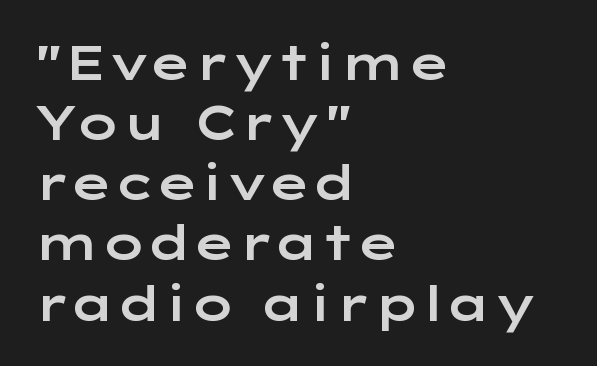
Think of a printed novel: that variable character pitch is what you see here. One glance says typical: line gaps are just what's usual. Anything drawn beneath the words? Only blank space. The specimen reads as upright at a glance. The type is set solid horizontally, with unmodified tracking.
